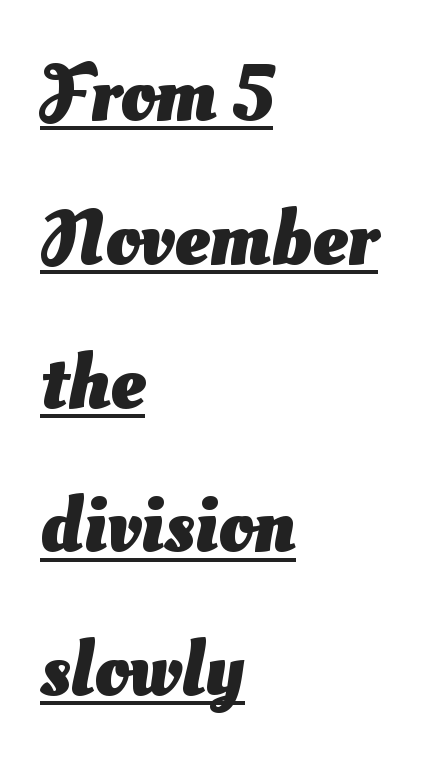
The image shows 79 px heavy sans-serif type; set left-aligned, line spacing 1.82x, normal letter spacing, underlined; medium stroke contrast and a small x-height.
